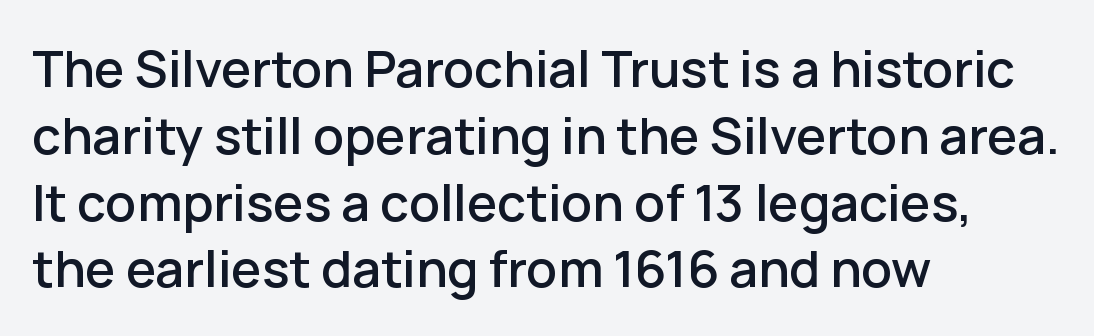
Rule under the text: the space is simply empty. The rendering uses natural spacing where letterforms have individual widths. These lines were composed using upright roman letters. Serifs: no, the terminals of the letterforms are clean. The lines sit at an ordinary, default distance from one another.
